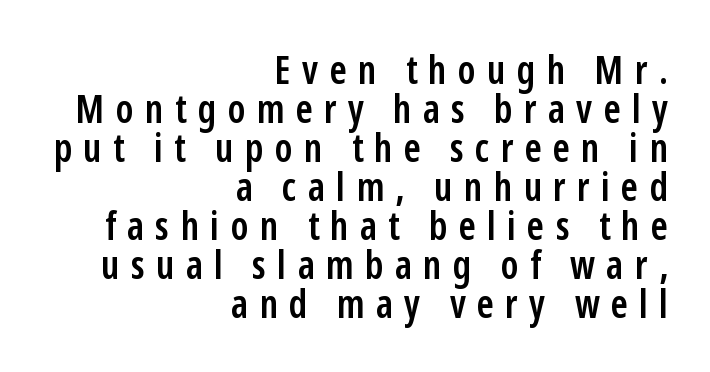
Q: Is the text bold? A: Semi-bold.
Q: Is the text italic (slanted)? A: No, it is upright.
Q: Is the typeface a serif or a sans-serif typeface? A: Sans-serif.
Q: Is the text underlined? A: No.
Q: How is the paragraph aligned? A: Right-aligned.
Q: Is the spacing between letters normal or unusually wide? A: Unusually wide.
Q: Is the spacing between lines tight, normal or loose? A: Tight.
Q: Width (condensed, normal, or wide)? A: Condensed.
Q: Stroke contrast? A: Low.
Q: x-height? A: Medium.
Q: Monospaced? A: No.
